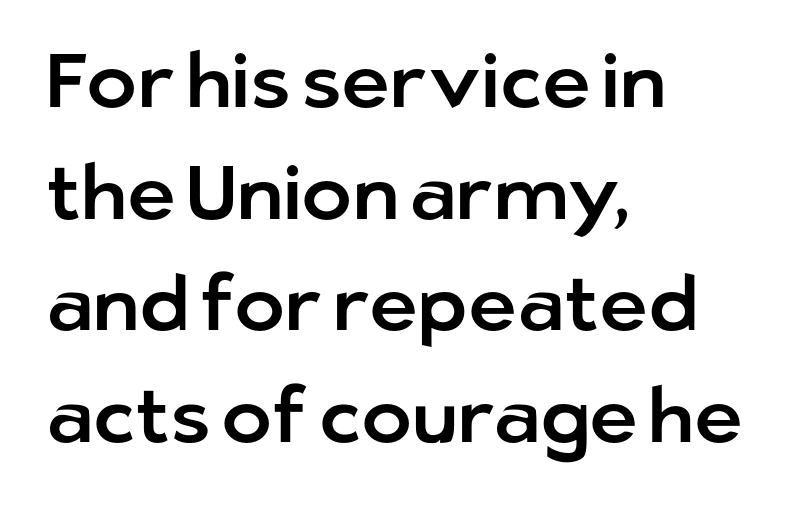
Spacing between characters is what you'd get straight out of the box. The glyphs are unaccompanied by any horizontal stroke below them. These lines are set flush left with a ragged right edge. The passage shown is typeset with a sans-serif family.
